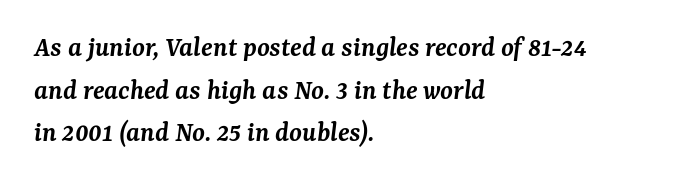
Q: Is the text bold? A: Semi-bold.
Q: Is the text italic (slanted)? A: Yes, it leans right by about 7 degrees.
Q: Is the typeface a serif or a sans-serif typeface? A: Serif.
Q: Is the text underlined? A: No.
Q: How is the paragraph aligned? A: Left-aligned.
Q: Is the spacing between letters normal or unusually wide? A: Normal.
Q: Is the spacing between lines tight, normal or loose? A: Normal.
Q: Width (condensed, normal, or wide)? A: Normal.
Q: Stroke contrast? A: Medium.
Q: x-height? A: Medium.
Q: Monospaced? A: No.
